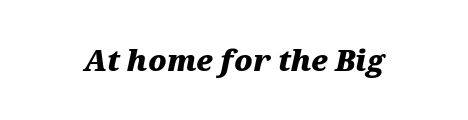
Q: Is the text bold? A: Yes.
Q: Is the text italic (slanted)? A: Yes, it leans right by about 12 degrees.
Q: Is the text underlined? A: No.
Q: Is the spacing between letters normal or unusually wide? A: Normal.
Q: Width (condensed, normal, or wide)? A: Wide.
Q: Stroke contrast? A: Medium.
Q: x-height? A: Medium.
Q: Monospaced? A: No.
